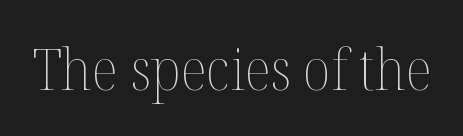
The image shows 57 px thin type, upright; set normal letter spacing, not underlined; medium stroke contrast and a medium x-height.
